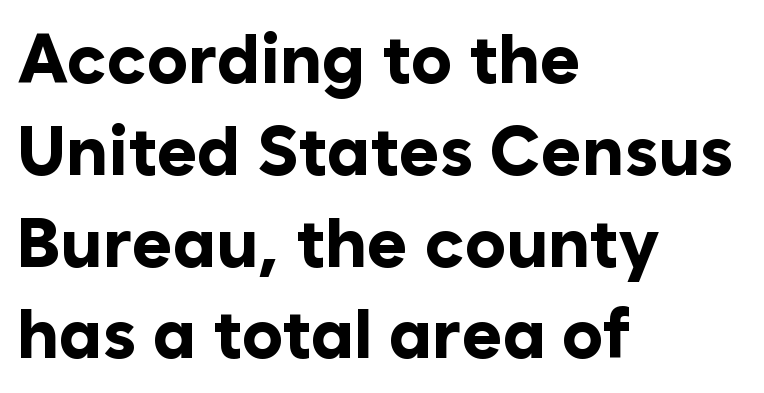
Q: Is the text bold? A: Yes.
Q: Is the text italic (slanted)? A: No, it is upright.
Q: Is the typeface a serif or a sans-serif typeface? A: Sans-serif.
Q: Is the text underlined? A: No.
Q: How is the paragraph aligned? A: Left-aligned.
Q: Is the spacing between letters normal or unusually wide? A: Normal.
Q: Is the spacing between lines tight, normal or loose? A: Normal.
Q: Width (condensed, normal, or wide)? A: Normal.
Q: Stroke contrast? A: Low.
Q: x-height? A: Medium.
Q: Monospaced? A: No.
